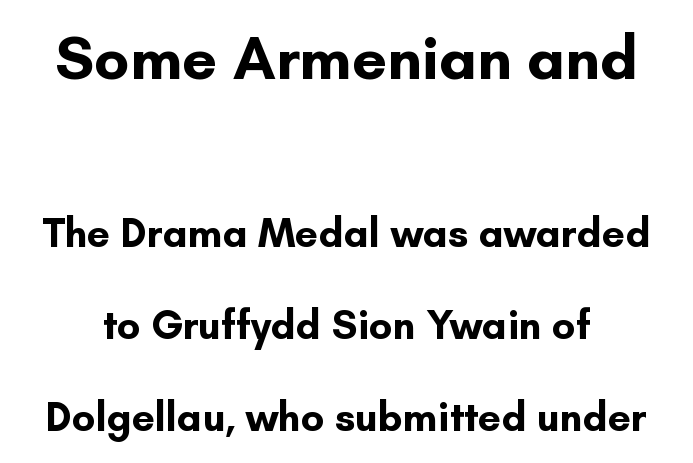
Unlike italic type, these characters show no tilt at all. To sum up the face: it is a sans, with no serifs. Caption: standard tracking, unaltered. What weight is shown? A full bold with thick strokes. The block sitting higher on the canvas is the one with enlarged characters. The words here are not underlined.
